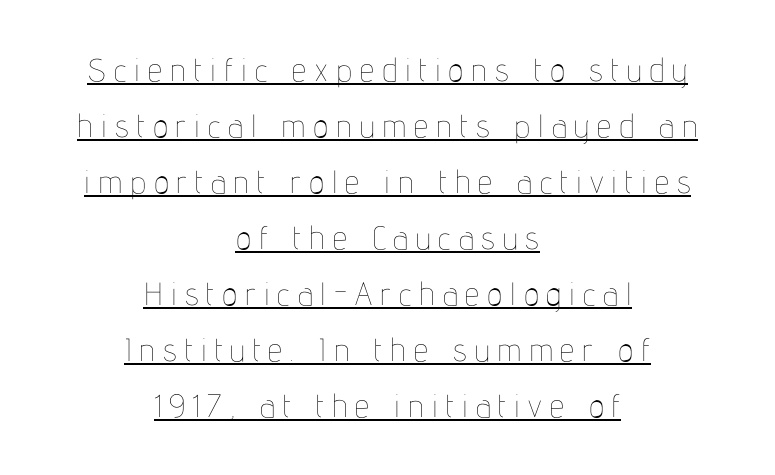
{"italic": "no", "bold": "no", "weight": "thin", "width": "condensed", "stroke_contrast": "low", "x_height": "medium", "monospaced": "no", "underline": "yes", "align": "center", "line_spacing_ratio": 1.75, "letter_spacing": "wide", "letter_spacing_em": 0.25, "glyph_px": 32}
